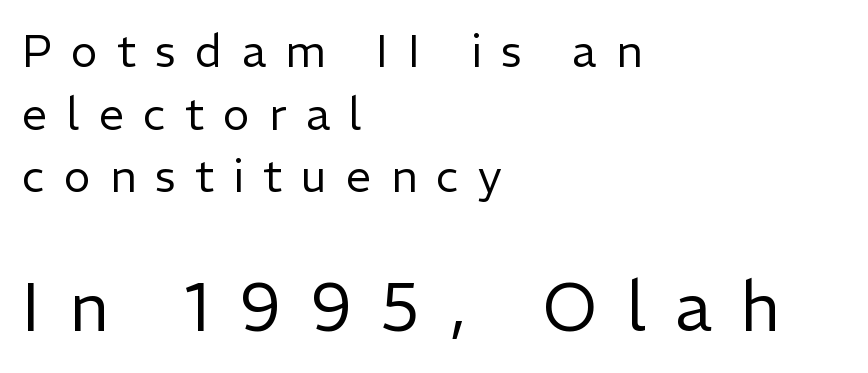
The specimen omits any rule beneath the text block's lines. A typesetter would call this proportional, since set widths differ per character. No chunkiness to these letters — they're not bold. The axis of the letterforms is exactly vertical. The block of text has a typical density, with ordinary space between rows.
